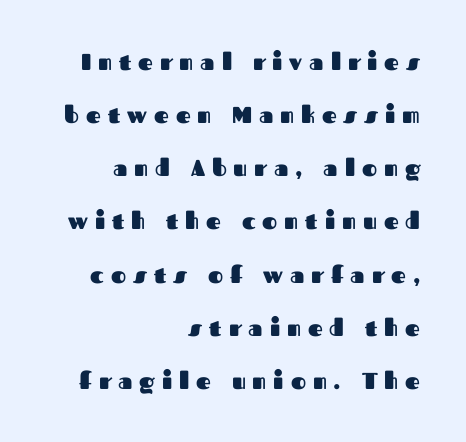
{"italic": "no", "bold": "yes", "underline": "no", "align": "right", "line_spacing": "loose", "line_spacing_ratio": 2.31, "letter_spacing": "wide", "letter_spacing_em": 0.3, "glyph_px": 23}
